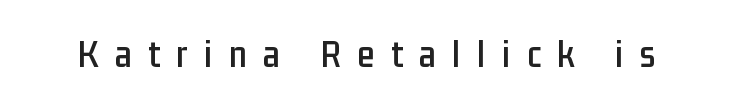
Q: Is the text italic (slanted)? A: No, it is upright.
Q: Is the typeface a serif or a sans-serif typeface? A: Sans-serif.
Q: Is the text underlined? A: No.
Q: Is the spacing between letters normal or unusually wide? A: Unusually wide.
Q: Width (condensed, normal, or wide)? A: Condensed.
Q: Stroke contrast? A: Low.
Q: x-height? A: Medium.
Q: Monospaced? A: No.
